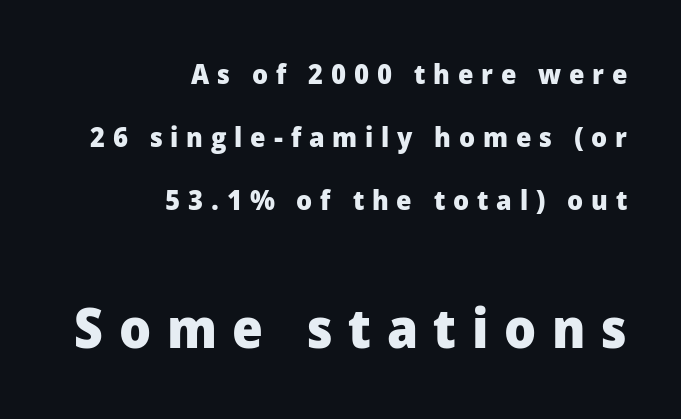
{"serif": "no", "italic": "no", "bold": "yes", "weight": "heavy", "width": "normal", "stroke_contrast": "low", "x_height": "medium", "monospaced": "no", "underline": "no", "align": "right", "line_spacing": "loose", "line_spacing_ratio": 2.25, "letter_spacing": "wide", "letter_spacing_em": 0.28, "larger_block": "second", "size_ratio": 2.0, "glyph_px": 56}
